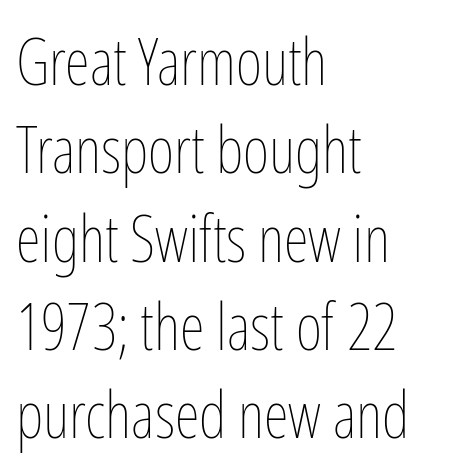
{"italic": "no", "bold": "no", "weight": "thin", "width": "condensed", "stroke_contrast": "low", "x_height": "medium", "monospaced": "no", "underline": "no", "align": "left", "line_spacing": "normal", "line_spacing_ratio": 1.38, "letter_spacing": "normal", "letter_spacing_em": 0.0, "glyph_px": 64}
